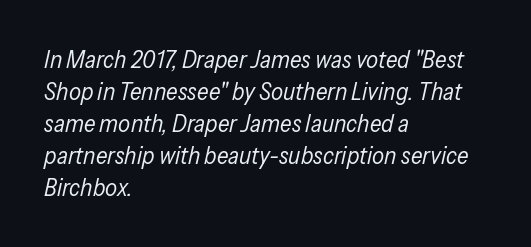
Quick note: interline space is typical. Rule under the text: the space is simply empty. These glyphs show unthickened strokes, regular width or finer. The paragraph has a hard left edge and a soft right edge.
